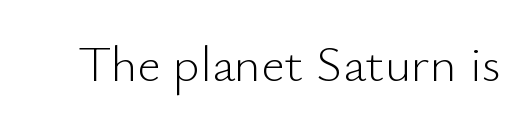
A roman cut, with each character standing at attention. The line texture is even and compact thanks to regular tracking. Are there feet on the stems? There aren't — it's a sans. This sample has the flowing, uneven cadence of proportional lettering.
